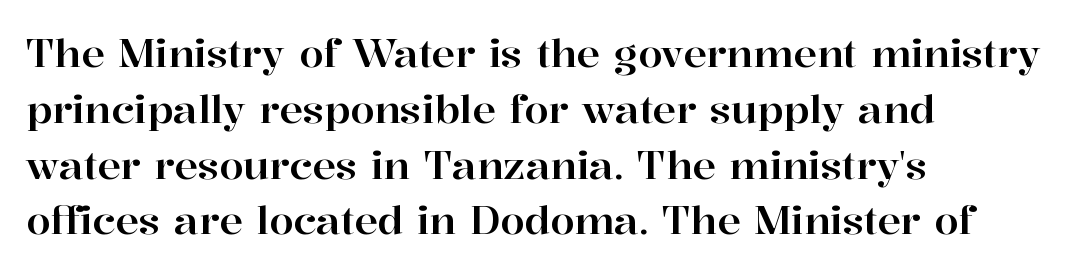
{"serif": "yes", "italic": "no", "width": "normal", "stroke_contrast": "high", "x_height": "medium", "monospaced": "no", "underline": "no", "align": "left", "line_spacing": "normal", "line_spacing_ratio": 1.43, "letter_spacing": "normal", "letter_spacing_em": 0.0, "glyph_px": 39}
